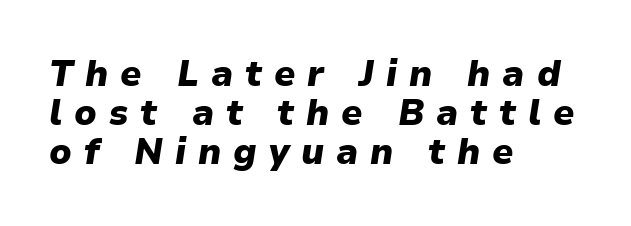
{"italic": "yes", "lean": "right", "slant_degrees": 9, "bold": "yes", "weight": "heavy", "width": "normal", "stroke_contrast": "low", "x_height": "medium", "monospaced": "no", "underline": "no", "align": "left", "line_spacing": "tight", "line_spacing_ratio": 1.08, "letter_spacing": "wide", "letter_spacing_em": 0.33, "glyph_px": 36}
